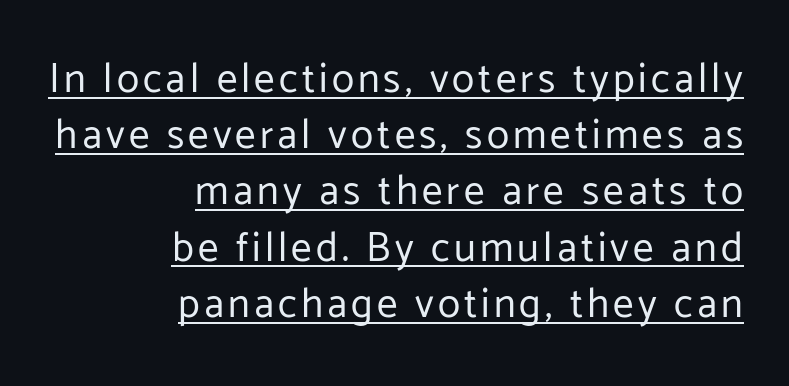
The face used here is proportionally spaced, like ordinary book or web type. The face used here is a sans, in the tradition of grotesques and geometrics. Interline gaps are of average width in this sample. Compared with undecorated copy, this sample adds a rule below the words. These lines are set flush right with a ragged left edge. Bold? No — there's no thickening of the strokes.
